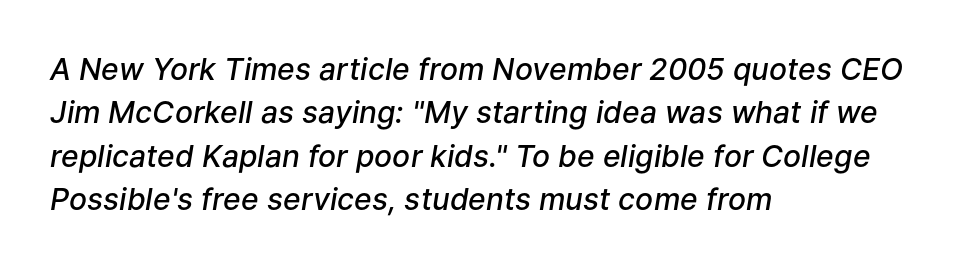
Q: Is the text bold? A: Semi-bold.
Q: Is the text italic (slanted)? A: Yes, it leans right by about 9 degrees.
Q: Is the text underlined? A: No.
Q: How is the paragraph aligned? A: Left-aligned.
Q: Is the spacing between letters normal or unusually wide? A: Normal.
Q: Is the spacing between lines tight, normal or loose? A: Normal.
Q: Width (condensed, normal, or wide)? A: Normal.
Q: Stroke contrast? A: Low.
Q: x-height? A: Medium.
Q: Monospaced? A: No.
